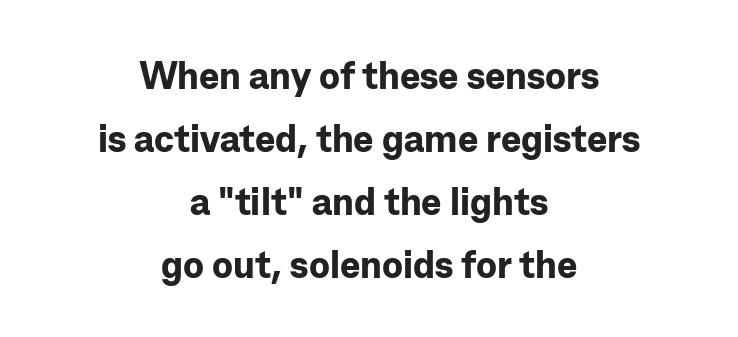
Q: Is the text bold? A: Yes.
Q: Is the text italic (slanted)? A: No, it is upright.
Q: Is the typeface a serif or a sans-serif typeface? A: Sans-serif.
Q: Is the text underlined? A: No.
Q: How is the paragraph aligned? A: Centered.
Q: Is the spacing between letters normal or unusually wide? A: Normal.
Q: Is the spacing between lines tight, normal or loose? A: Normal.
Q: Width (condensed, normal, or wide)? A: Normal.
Q: Stroke contrast? A: Low.
Q: x-height? A: Medium.
Q: Monospaced? A: No.
